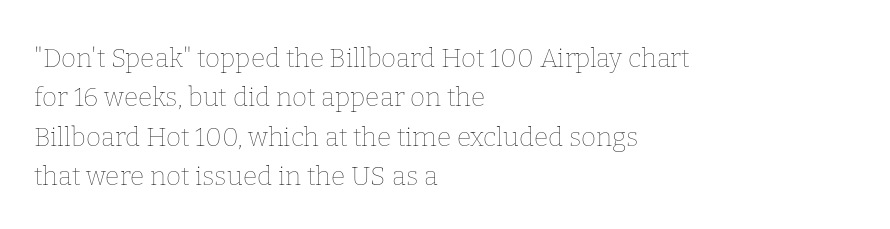
The image shows 26 px text type, upright; set left-aligned, normal line spacing (1.51x), normal letter spacing, not underlined.
